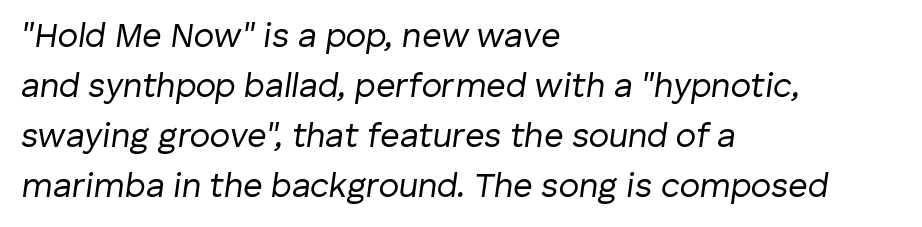
{"italic": "yes", "lean": "right", "slant_degrees": 8, "bold": "no", "weight": "regular", "width": "normal", "stroke_contrast": "low", "x_height": "medium", "monospaced": "no", "underline": "no", "align": "left", "line_spacing": "normal", "line_spacing_ratio": 1.47, "letter_spacing": "normal", "letter_spacing_em": 0.0, "glyph_px": 34}
